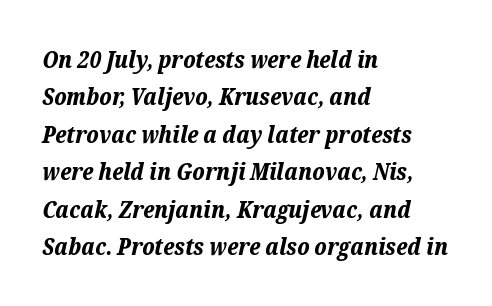
{"italic": "yes", "lean": "right", "slant_degrees": 12, "bold": "yes", "underline": "no", "align": "left", "line_spacing": "normal", "line_spacing_ratio": 1.56, "letter_spacing": "normal", "letter_spacing_em": 0.0, "glyph_px": 24}
